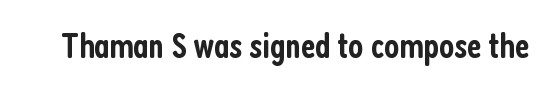
Letters rest on an invisible, unmarked baseline. Default kerning and tracking; the words read as compact shapes. Serif or sans? Sans — the stroke terminals are bare. Is the type bold? Partly — it's a semibold, heavier than regular but not fully bold. Nope, not italic — everything's standing straight.
